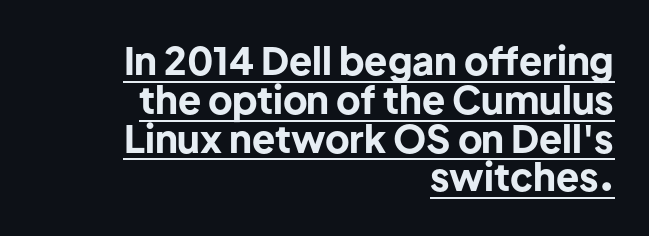
The image shows 38 px bold sans-serif type, upright; set right-aligned, tight line spacing (1.02x), normal letter spacing, underlined; low stroke contrast and a medium x-height.
